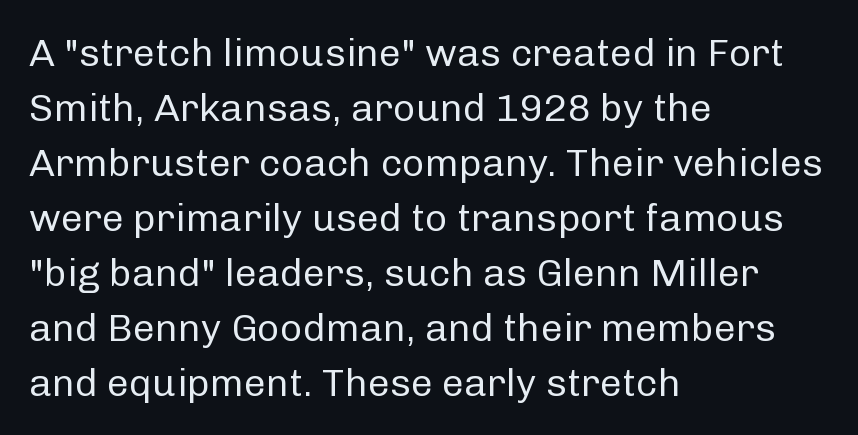
The image shows 39 px regular-weight sans-serif type, upright; set left-aligned, normal line spacing (1.41x), normal letter spacing, not underlined; low stroke contrast and a medium x-height.
